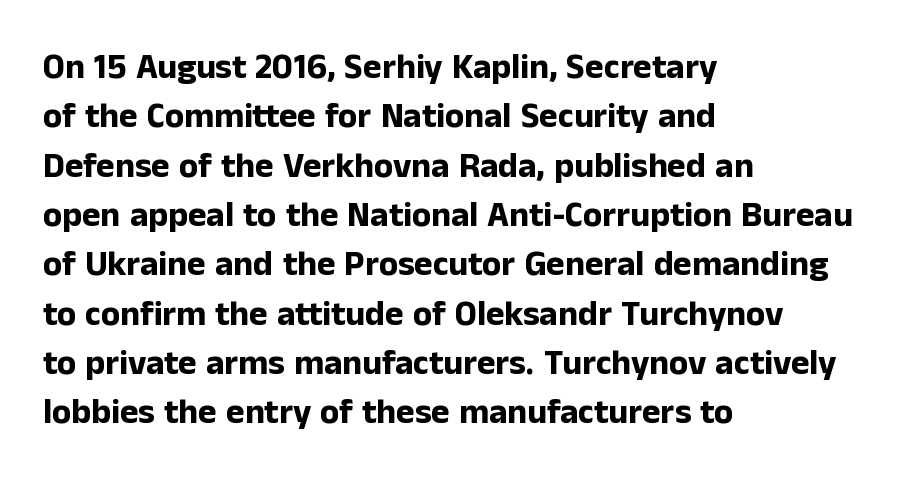
The setting favours the left margin, as ordinary paragraphs usually do. Quick note: not italic, upright. These lines sit exactly where default settings would place them. Check under the words: just untouched page. Varying glyph widths throughout — classic text-font behaviour. Is the type bold? Yes — the strokes are clearly thick and heavy.
